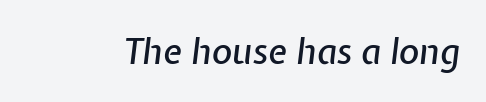
The image shows 35 px text type, italic (leaning right); set normal letter spacing, not underlined; low stroke contrast and a medium x-height.
